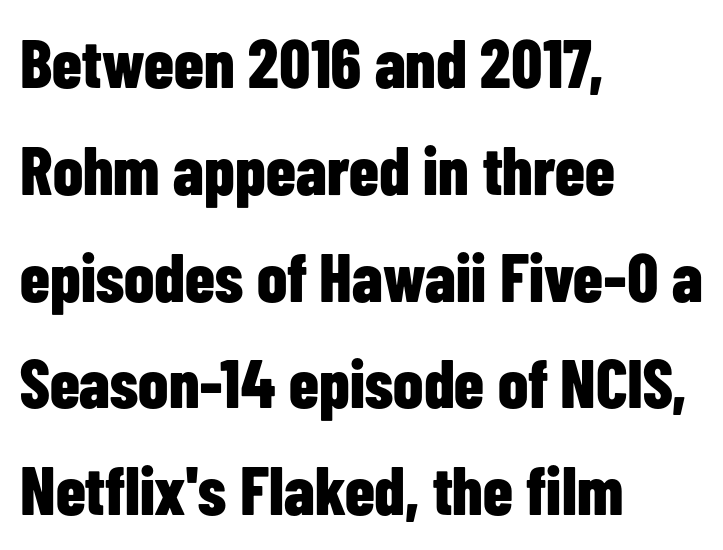
Quick note: interline space is typical. What weight is shown? A full bold with thick strokes. Typographically, this falls in the sans-serif category. Proportional: the letters do not fall into vertical columns. Typeset ragged right — the left edge is the straight one.
